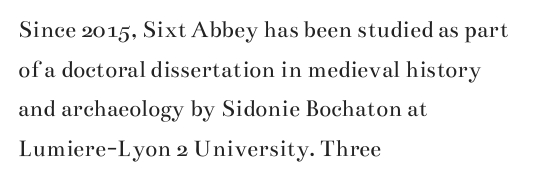
No italicization has been applied; the sample stays upright. Which margin do the lines hug? The left one — the right edge is uneven. Interline gaps are of average width in this sample. Descender tails drop into unmarked territory.
